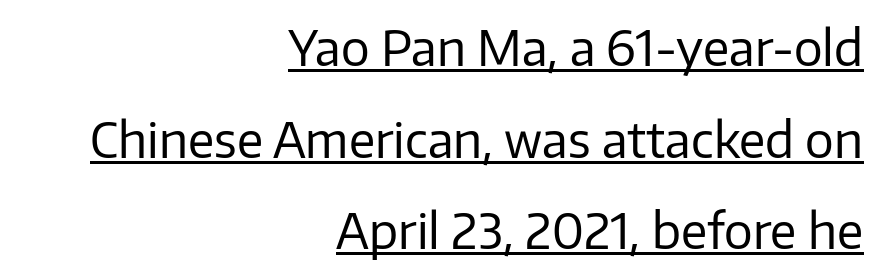
{"serif": "no", "italic": "no", "bold": "no", "weight": "regular", "width": "normal", "stroke_contrast": "low", "x_height": "medium", "monospaced": "no", "underline": "yes", "align": "right", "line_spacing": "loose", "line_spacing_ratio": 1.91, "letter_spacing": "normal", "letter_spacing_em": 0.0, "glyph_px": 48}
